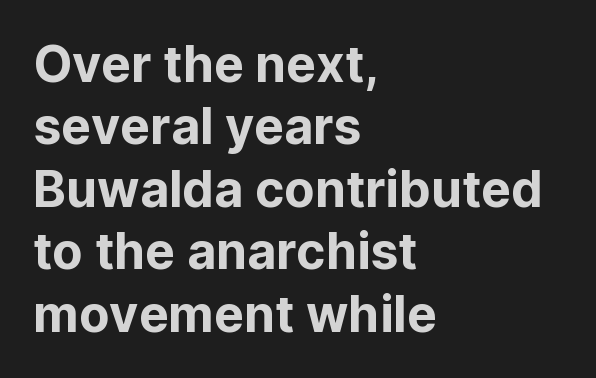
{"serif": "no", "italic": "no", "width": "normal", "stroke_contrast": "low", "x_height": "medium", "monospaced": "no", "underline": "no", "align": "left", "line_spacing": "normal", "line_spacing_ratio": 1.25, "letter_spacing": "normal", "letter_spacing_em": 0.0, "glyph_px": 50}
